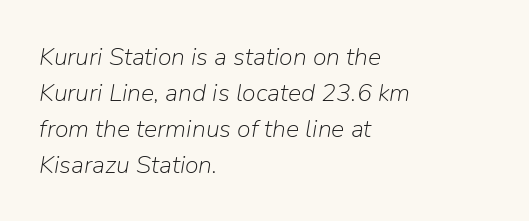
{"italic": "yes", "lean": "right", "slant_degrees": 9, "bold": "no", "underline": "no", "align": "left", "line_spacing": "normal", "line_spacing_ratio": 1.44, "letter_spacing": "normal", "letter_spacing_em": 0.0, "glyph_px": 25}
